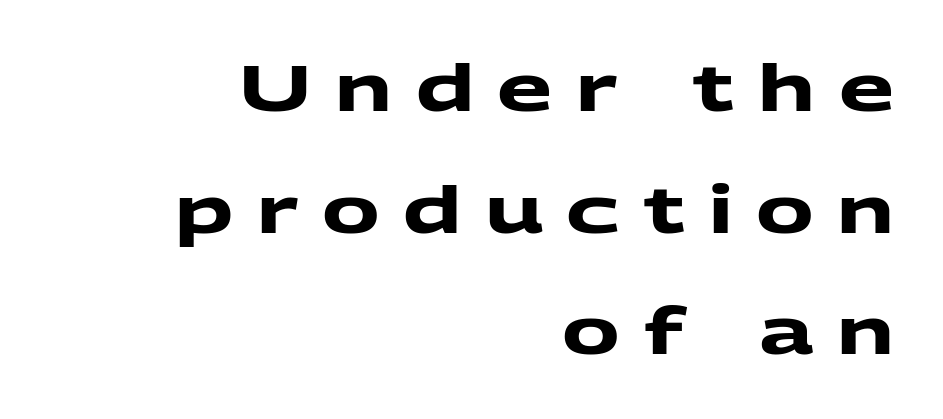
{"serif": "no", "bold": "yes", "weight": "heavy", "width": "wide", "stroke_contrast": "medium", "x_height": "medium", "monospaced": "no", "underline": "no", "align": "right", "line_spacing": "loose", "line_spacing_ratio": 1.9, "letter_spacing": "wide", "letter_spacing_em": 0.37, "glyph_px": 64}
